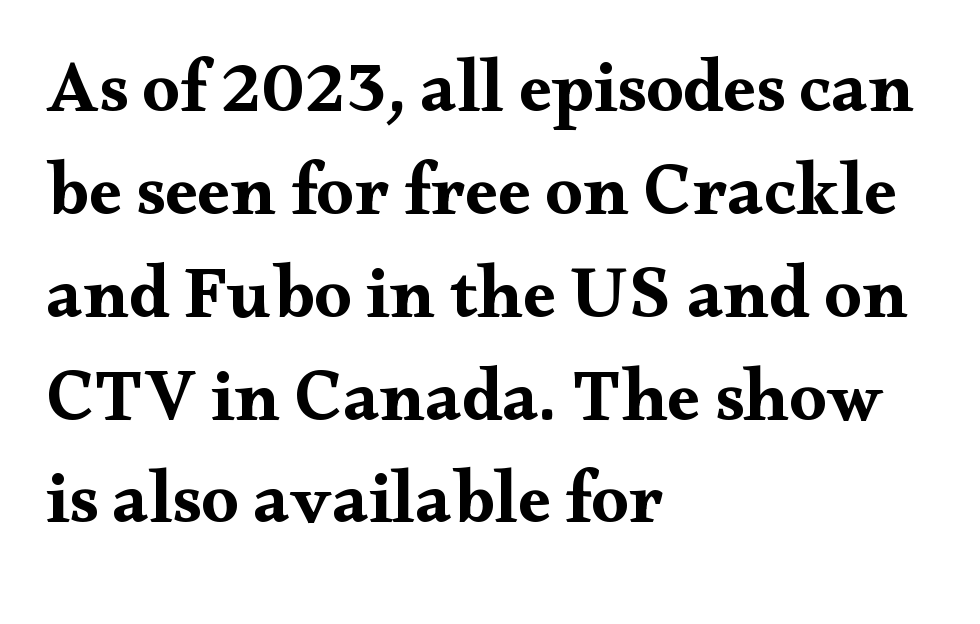
Q: Is the text bold? A: Yes.
Q: Is the text italic (slanted)? A: No, it is upright.
Q: Is the typeface a serif or a sans-serif typeface? A: Serif.
Q: Is the text underlined? A: No.
Q: How is the paragraph aligned? A: Left-aligned.
Q: Is the spacing between letters normal or unusually wide? A: Normal.
Q: Is the spacing between lines tight, normal or loose? A: Normal.
Q: Width (condensed, normal, or wide)? A: Wide.
Q: Stroke contrast? A: Medium.
Q: x-height? A: Small.
Q: Monospaced? A: No.
